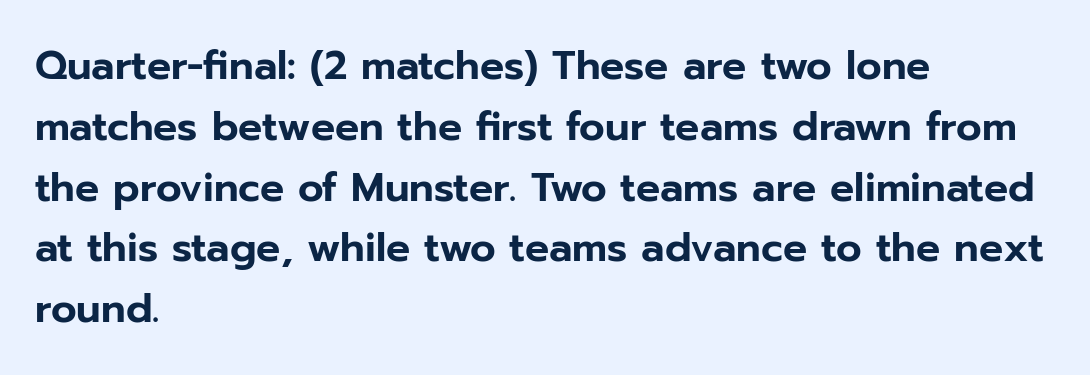
{"serif": "no", "italic": "no", "width": "normal", "stroke_contrast": "low", "x_height": "medium", "monospaced": "no", "underline": "no", "align": "left", "line_spacing": "normal", "line_spacing_ratio": 1.52, "letter_spacing": "normal", "letter_spacing_em": 0.0, "glyph_px": 40}
